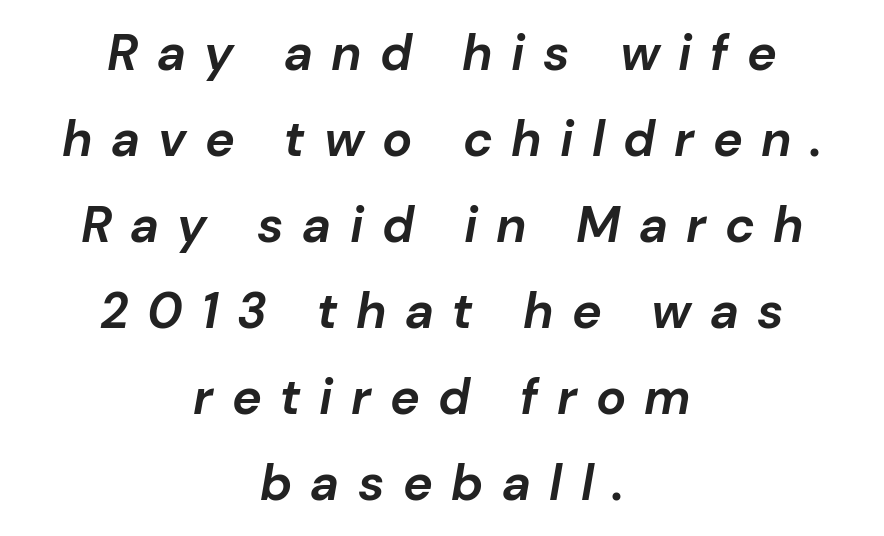
Each letter keeps its own natural width here, so spacing adapts to shape. The font's italic variant was chosen for this text. Tracking here is generous; glyphs stand well apart from one another. The specimen omits any rule beneath the text block's lines. A centered setting, common on invitations and titles, is used for this passage. The sample has been set heavy, in full bold.
